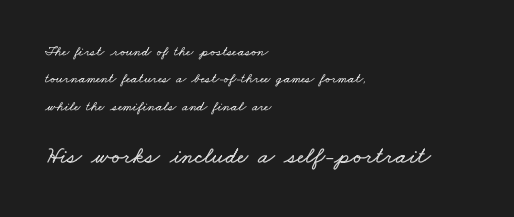
The image shows 24 px text type; set left-aligned, loose line spacing (1.95x), normal letter spacing, not underlined; the second (bottom) block is 1.71x larger.
